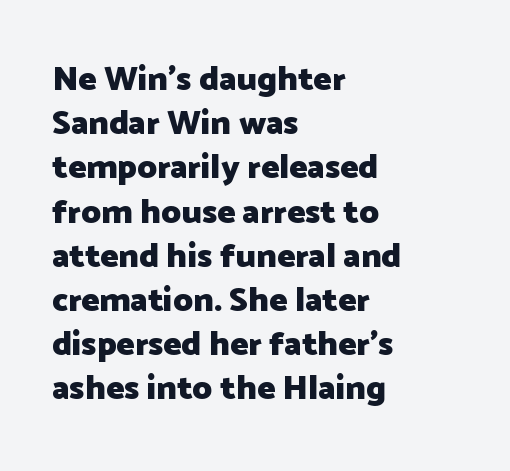
The image shows 34 px heavy sans-serif type, upright; set left-aligned, normal line spacing (1.3x), normal letter spacing, not underlined; low stroke contrast and a medium x-height.
